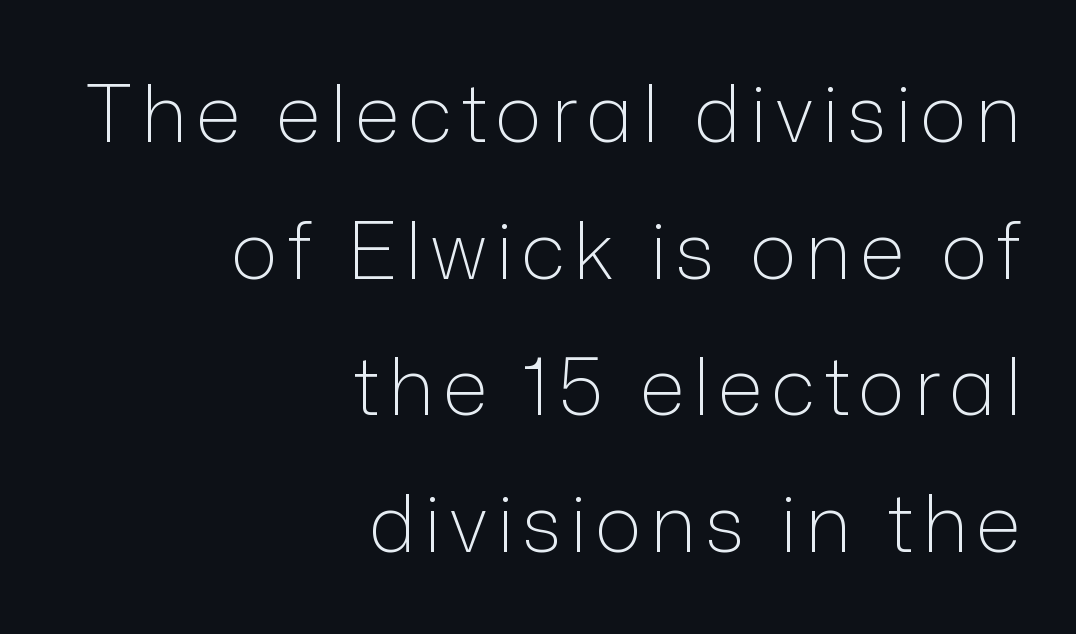
The font's upright variant was chosen for this text. Has an underline been added? It has not. The letters advance in unequal steps, a hallmark of proportional type. In terms of letterform style, serifs are entirely absent. The face looks like a standard text weight, possibly lighter. A flush-right, rag-left setting is used for this passage.
